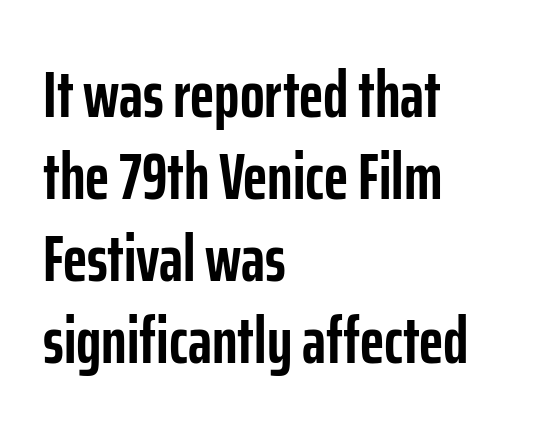
{"serif": "no", "italic": "no", "bold": "yes", "weight": "semibold", "width": "condensed", "stroke_contrast": "low", "x_height": "medium", "monospaced": "no", "underline": "no", "align": "left", "line_spacing": "normal", "line_spacing_ratio": 1.26, "letter_spacing": "normal", "letter_spacing_em": 0.0, "glyph_px": 65}
